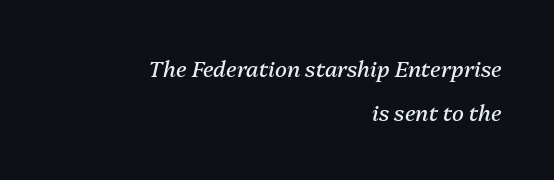
The line texture is even and compact thanks to regular tracking. Rows of type keep a wide berth in the vertical direction. The whole block is typeset with a tilt. Plain, unruled lines of type. Leftover space on each line is placed entirely before the opening word.
